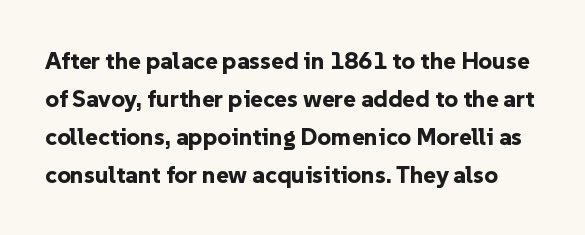
{"italic": "no", "bold": "yes", "underline": "no", "line_spacing": "normal", "line_spacing_ratio": 1.58, "letter_spacing": "normal", "letter_spacing_em": 0.0, "glyph_px": 24}
